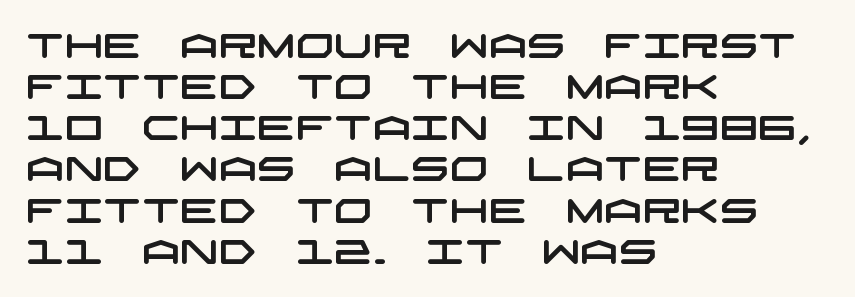
The image shows 34 px wide sans-serif type; set left-aligned, line spacing 1.21x, normal letter spacing, not underlined; low stroke contrast and a large x-height.
